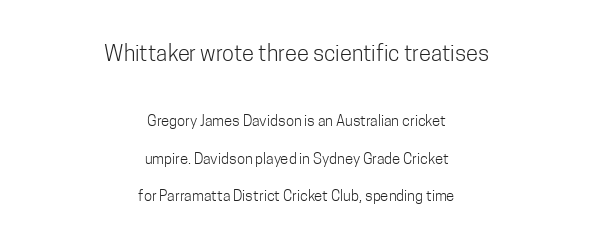
{"italic": "no", "bold": "no", "underline": "no", "align": "center", "line_spacing": "loose", "line_spacing_ratio": 2.49, "letter_spacing": "normal", "letter_spacing_em": 0.0, "larger_block": "first", "size_ratio": 1.47, "glyph_px": 22}
